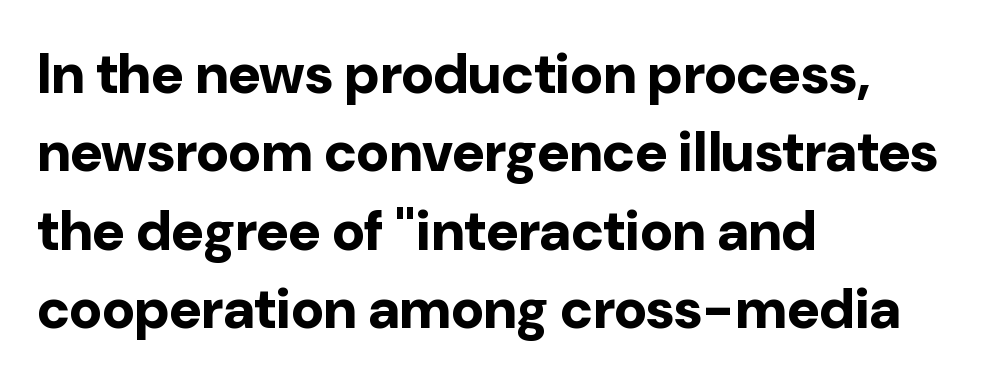
The image shows 56 px bold sans-serif type, upright; set left-aligned, normal line spacing (1.4x), normal letter spacing, not underlined; low stroke contrast and a medium x-height.
